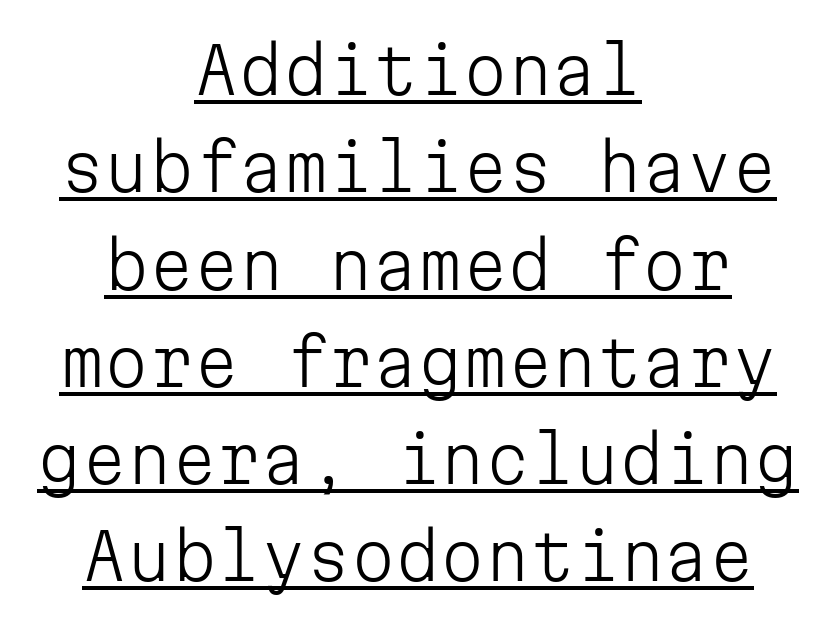
The letterforms sit shoulder to shoulder at normal distance. A typographer would call this underscored text. The passage shown stacks its lines at a standard gap. The font sits on the lighter half of the weight spectrum, regular included.
